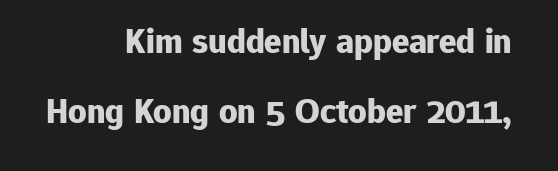
Q: Is the text bold? A: Yes.
Q: Is the text italic (slanted)? A: No, it is upright.
Q: Is the typeface a serif or a sans-serif typeface? A: Sans-serif.
Q: Is the text underlined? A: No.
Q: How is the paragraph aligned? A: Right-aligned.
Q: Is the spacing between letters normal or unusually wide? A: Normal.
Q: Is the spacing between lines tight, normal or loose? A: Loose.
Q: Width (condensed, normal, or wide)? A: Normal.
Q: Stroke contrast? A: Low.
Q: x-height? A: Medium.
Q: Monospaced? A: No.
